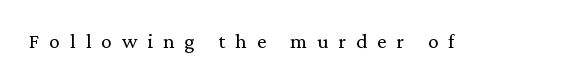
Caption: expanded tracking, letters set apart. Weight class: somewhere from thin through regular. A bare baseline throughout the passage. Designer's note — italics off, roman on.
